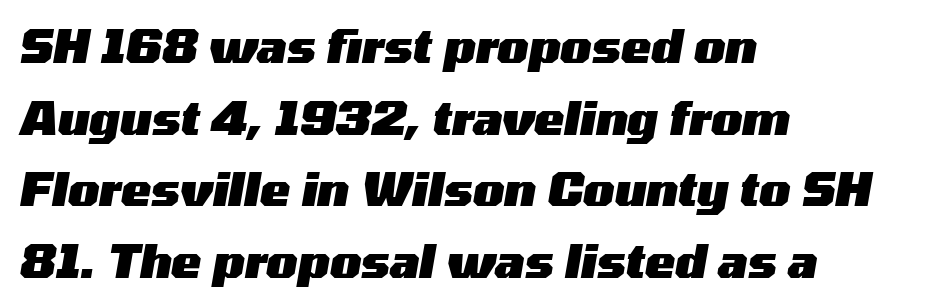
A normal amount of white space separates one row of letters from the next. This sample has the flowing, uneven cadence of proportional lettering. Set as a true bold cut, around the 700 mark. Tall strokes in this sample are angled rather than plumb.
